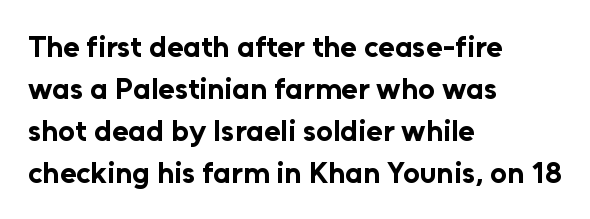
The lines sit at an ordinary, default distance from one another. Each glyph is drawn with heavy, bold strokes. Is there any slant? The stems are plumb. Descender tails drop into unmarked territory.
